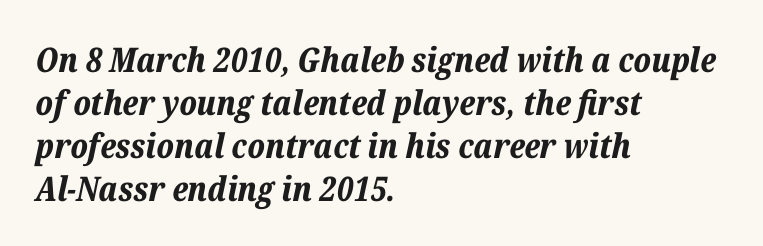
The image shows 34 px bold type, italic (leaning right); set left-aligned, normal line spacing (1.26x), normal letter spacing, not underlined; low stroke contrast and a medium x-height.
